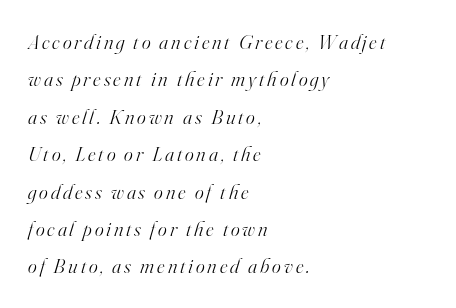
{"italic": "yes", "lean": "right", "slant_degrees": 16, "bold": "no", "underline": "no", "align": "left", "line_spacing_ratio": 1.78, "glyph_px": 21}
